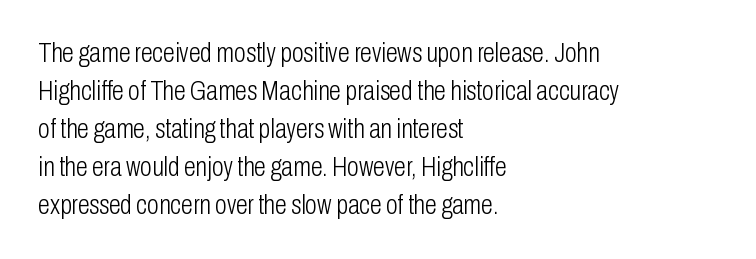
The designer left line spacing at the default. A classic flush-left, rag-right setting is used for this passage. The font sits on the lighter half of the weight spectrum, regular included. The letters stand straight up with perfectly vertical stems. No word sits above an underline.
